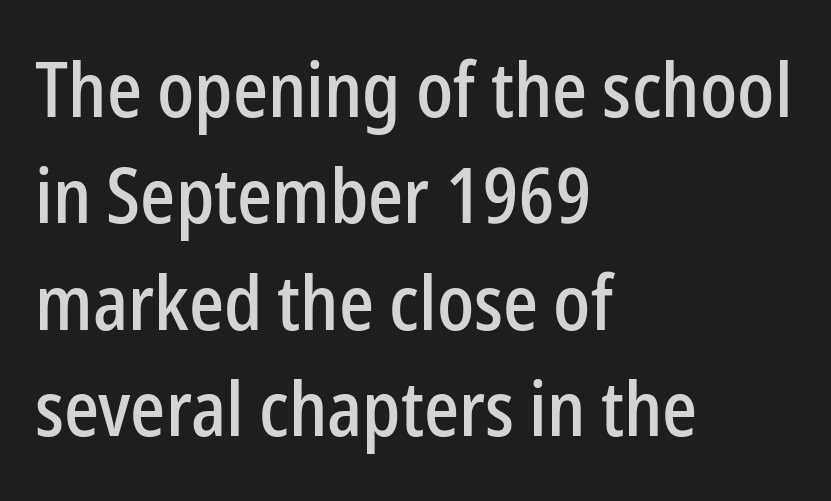
Q: Is the text italic (slanted)? A: No, it is upright.
Q: Is the typeface a serif or a sans-serif typeface? A: Sans-serif.
Q: Is the text underlined? A: No.
Q: How is the paragraph aligned? A: Left-aligned.
Q: Is the spacing between letters normal or unusually wide? A: Normal.
Q: Is the spacing between lines tight, normal or loose? A: Normal.
Q: Width (condensed, normal, or wide)? A: Condensed.
Q: Stroke contrast? A: Low.
Q: x-height? A: Medium.
Q: Monospaced? A: No.
